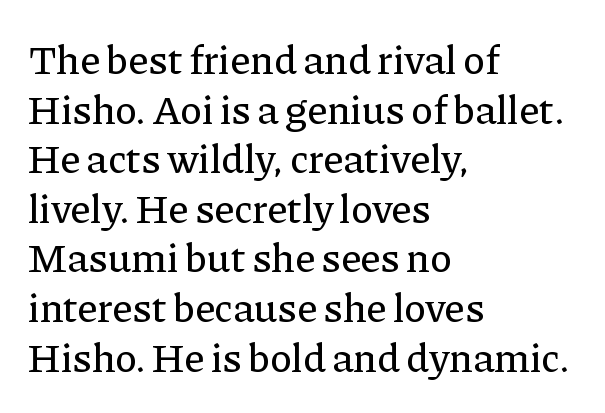
Here the designer chose a conventional face with non-uniform glyph widths. Posture: straight, roman, zero tilt. Teacher's note: observe the even left margin — that is flush-left alignment. The passage shown has conventional tracking throughout. Little horizontal feet cap the strokes, marking this as serif type.
